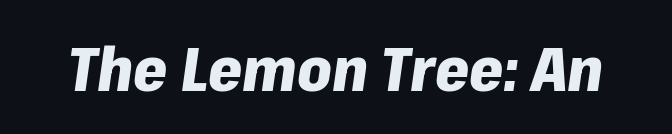
{"italic": "yes", "lean": "right", "slant_degrees": 8, "bold": "yes", "weight": "heavy", "width": "normal", "stroke_contrast": "low", "x_height": "medium", "monospaced": "no", "underline": "no", "letter_spacing": "normal", "letter_spacing_em": 0.0, "glyph_px": 61}
